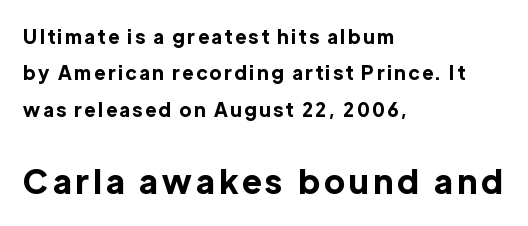
Character widths vary here, with narrow letters taking less room than wide ones. Font category for this specimen: sans-serif. You'd pick this weight for a headline — it's a proper bold. Character size in the trailing block exceeds that of the leading block.
